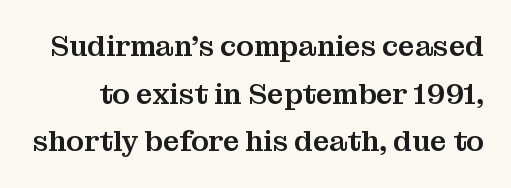
This is the regular roman posture of the typeface. Evenly set lines give the paragraph a standard silhouette. You could call the tracking neutral — neither tight nor loose. Plain, unruled lines of type. Character widths vary here, with narrow letters taking less room than wide ones. Font category for this specimen: serif.
